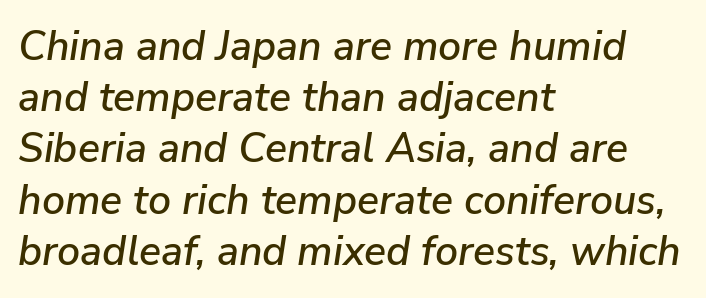
Q: Is the text italic (slanted)? A: Yes, it leans right by about 9 degrees.
Q: Is the text underlined? A: No.
Q: How is the paragraph aligned? A: Left-aligned.
Q: Is the spacing between letters normal or unusually wide? A: Normal.
Q: Is the spacing between lines tight, normal or loose? A: Normal.
Q: Width (condensed, normal, or wide)? A: Normal.
Q: Stroke contrast? A: Low.
Q: x-height? A: Medium.
Q: Monospaced? A: No.
